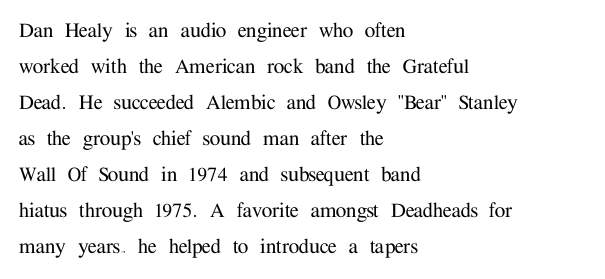
You can tell it's not italic because the verticals are truly vertical. Whoever set this chose a conventional vertical rhythm. The line texture is even and compact thanks to regular tracking. Each row of text sits above clean, open space.
